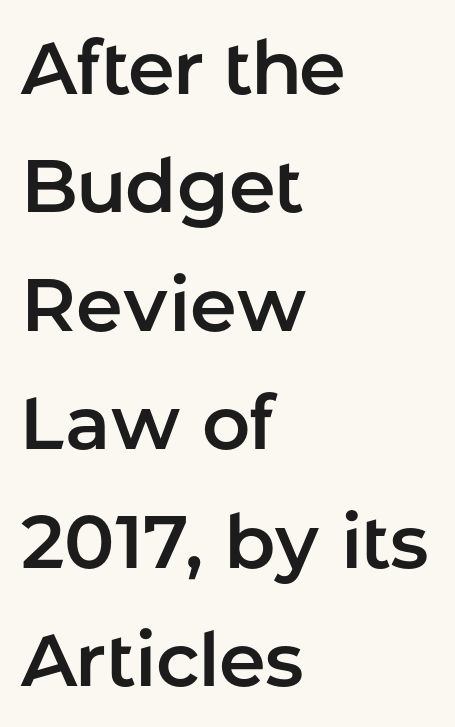
Designer's note — italics off, roman on. Typographically, this falls in the sans-serif category. This rendering features lettering with no underline. The type is set solid horizontally, with unmodified tracking. The lines in this sample share a left origin and differ only in where they stop. These lines are rendered in a variable-pitch font.
